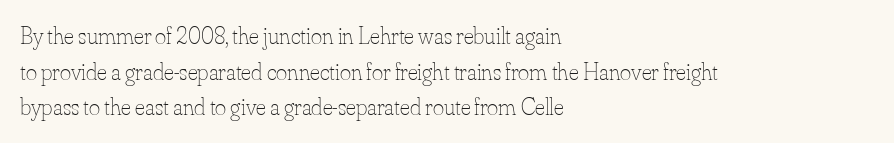
The image shows 24 px text type, upright; set left-aligned, normal line spacing (1.48x), normal letter spacing, not underlined.
